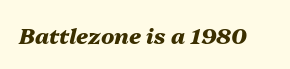
Q: Is the text bold? A: Yes.
Q: Is the text italic (slanted)? A: Yes, it leans right by about 13 degrees.
Q: Is the text underlined? A: No.
Q: Is the spacing between letters normal or unusually wide? A: Normal.
